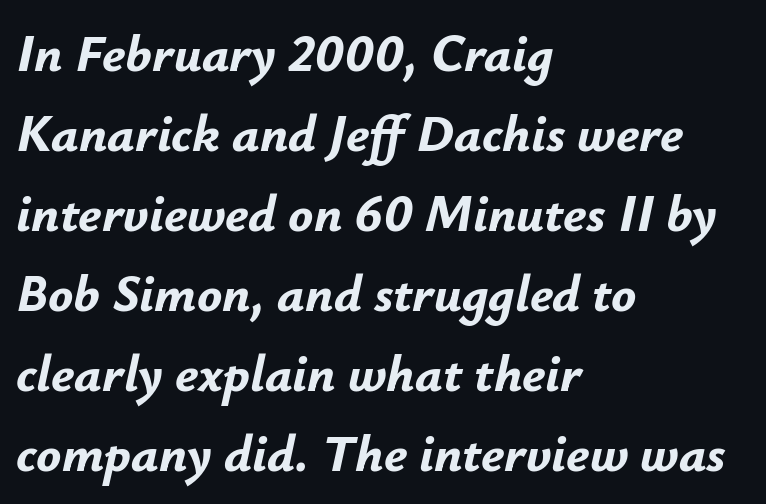
The image shows 52 px bold type, italic (leaning right); set left-aligned, normal line spacing (1.54x), normal letter spacing, not underlined; low stroke contrast and a small x-height.
